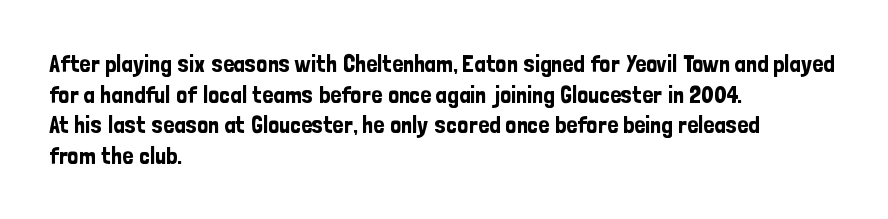
These lines stack with their left ends in a neat column. This sample uses plain, unmodified letter spacing. Rows of type keep a routine distance in the vertical direction. The glyphs are unaccompanied by any horizontal stroke below them. Vertical strokes here are truly vertical.
